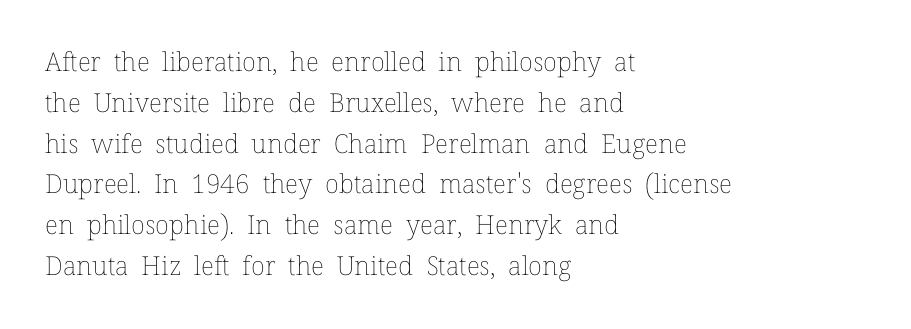
The image shows 26 px text type, upright; set left-aligned, normal line spacing (1.57x), normal letter spacing, not underlined.
